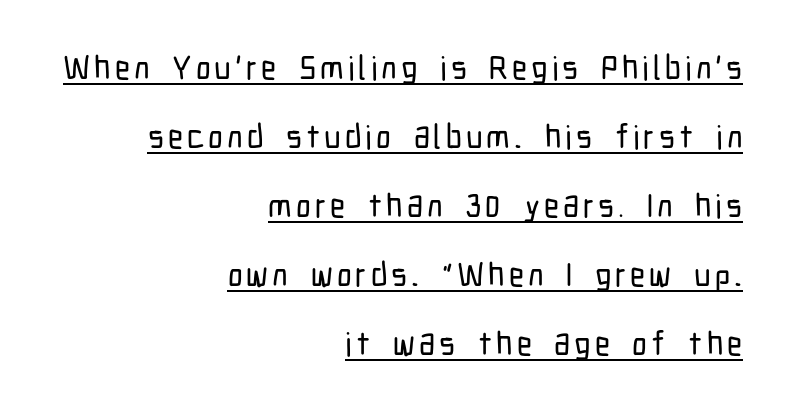
The rendering uses the underline text-decoration. Unlike italic type, these characters show no tilt at all. Type style note: lacks serifs. Where is the straight margin? On the right.
